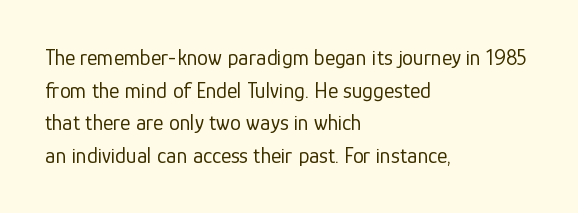
{"italic": "no", "bold": "no", "underline": "no", "align": "left", "line_spacing": "normal", "line_spacing_ratio": 1.48, "letter_spacing": "normal", "letter_spacing_em": 0.0, "glyph_px": 22}
